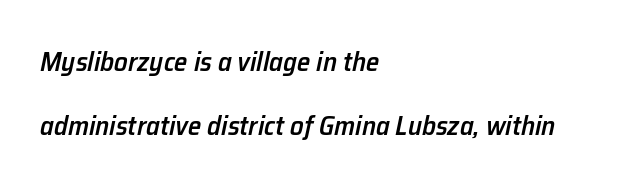
Quick note: italic. Beneath every word, the page is bare. The rag falls on the right side of this text block. The rendering uses a semibold face; strokes are thickened but not to full bold. The passage shown has conventional tracking throughout. Vertical spacing — loose.
